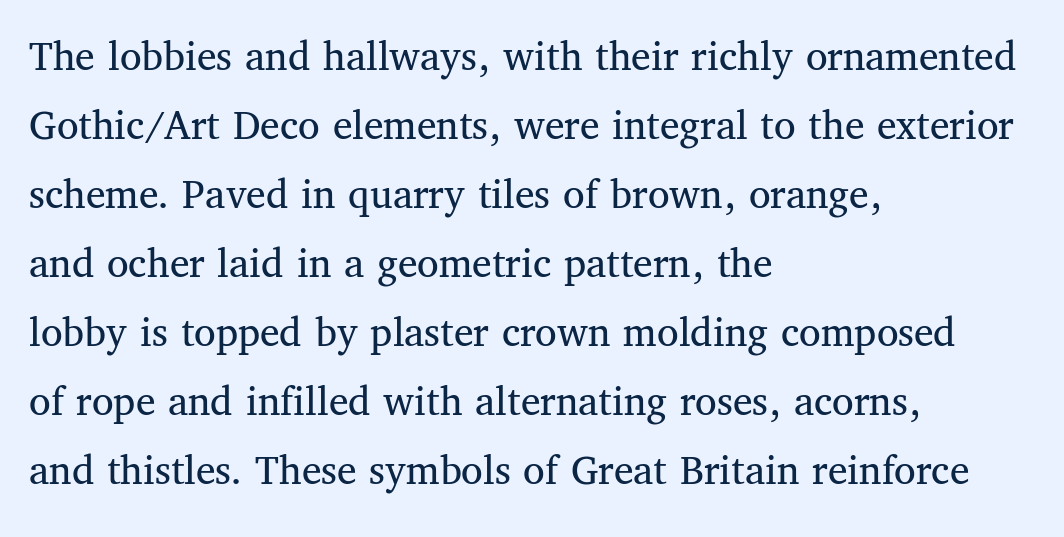
{"serif": "yes", "italic": "no", "bold": "no", "weight": "regular", "width": "normal", "stroke_contrast": "medium", "x_height": "medium", "monospaced": "no", "underline": "no", "align": "left", "line_spacing": "normal", "line_spacing_ratio": 1.57, "letter_spacing": "normal", "letter_spacing_em": 0.0, "glyph_px": 44}
